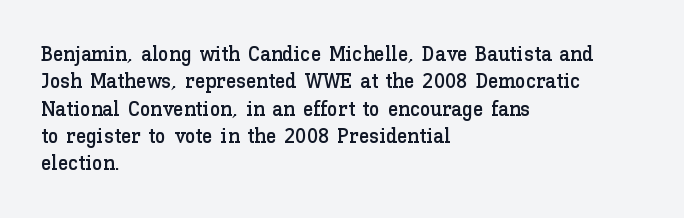
The image shows 21 px text type, upright; set left-aligned, normal line spacing (1.3x), normal letter spacing, not underlined.
